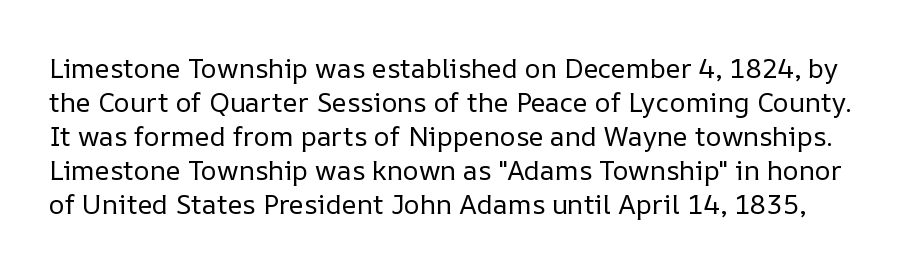
The image shows 27 px text type, upright; set normal line spacing (1.26x), normal letter spacing, not underlined.
